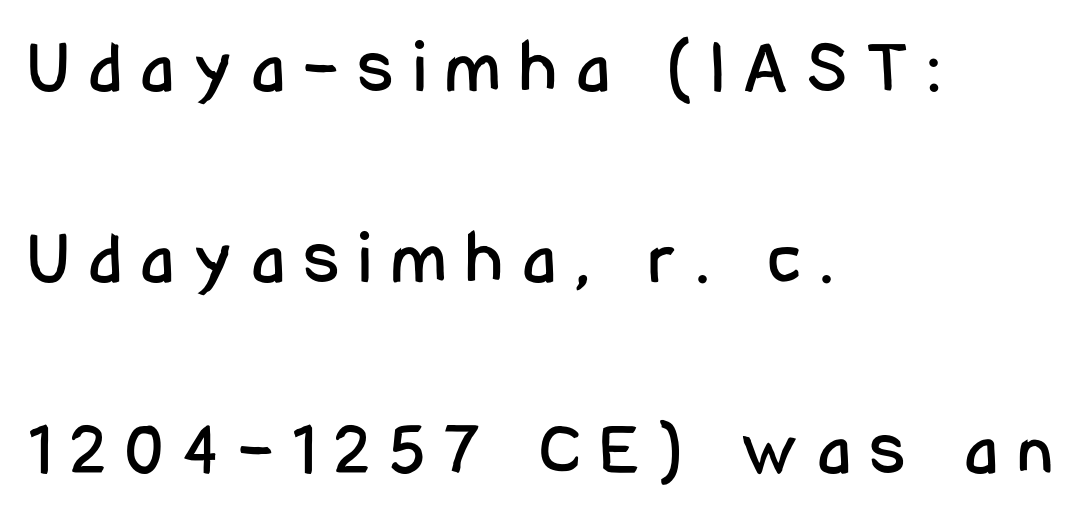
The letters advance in unequal steps, a hallmark of proportional type. This rendering employs a face without finishing strokes, i.e., a sans-serif. Visually the block forms a straight wall on the left and a jagged coastline on the right. Letter spacing: wide.
